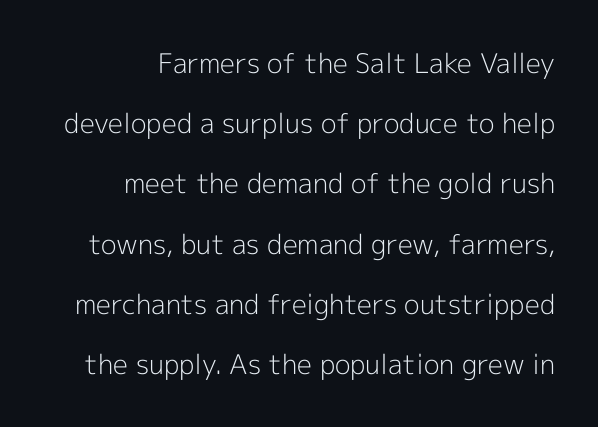
{"italic": "no", "bold": "no", "underline": "no", "align": "right", "line_spacing": "loose", "line_spacing_ratio": 2.23, "letter_spacing": "normal", "letter_spacing_em": 0.0, "glyph_px": 27}
